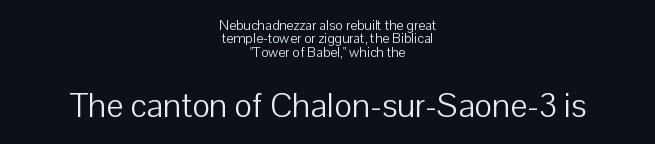
The font's upright variant was chosen for this text. In CSS terms this would be text-align: center. Tracking here is standard; glyphs follow each other at the usual distance. Nobody drew a line under any word here.
